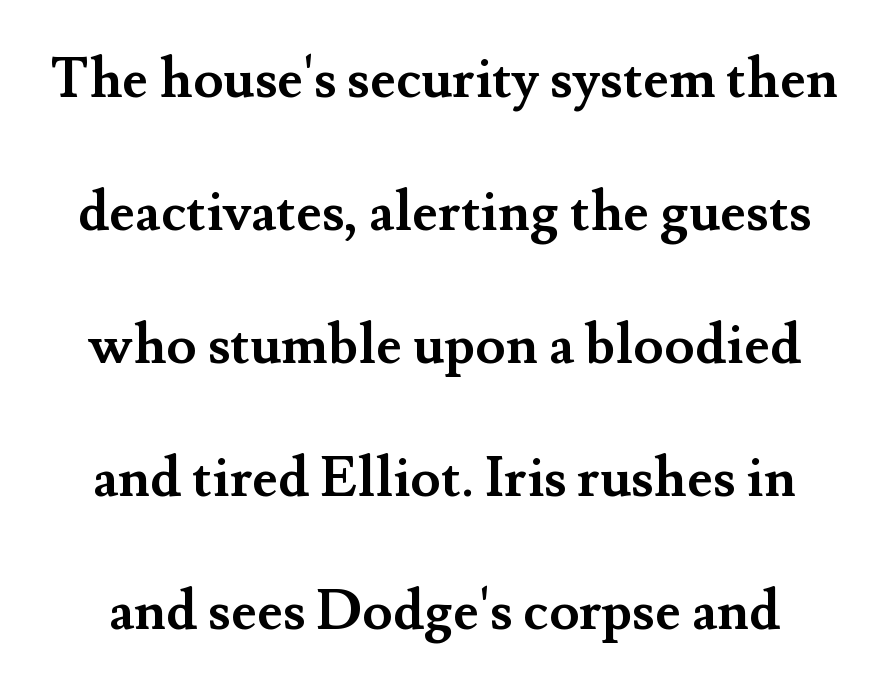
{"serif": "yes", "italic": "no", "bold": "yes", "weight": "semibold", "width": "normal", "stroke_contrast": "medium", "x_height": "small", "monospaced": "no", "underline": "no", "line_spacing": "loose", "line_spacing_ratio": 2.42, "letter_spacing": "normal", "letter_spacing_em": 0.0, "glyph_px": 55}
